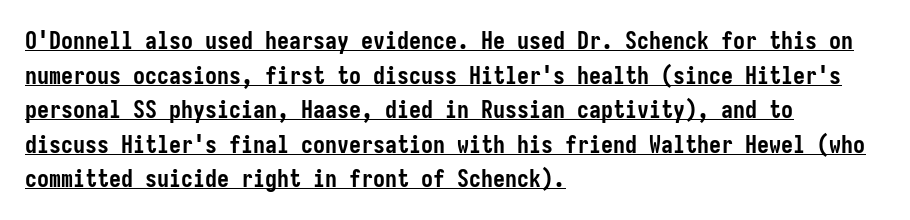
The image shows 24 px bold type, upright; set left-aligned, normal line spacing (1.44x), normal letter spacing, underlined.
